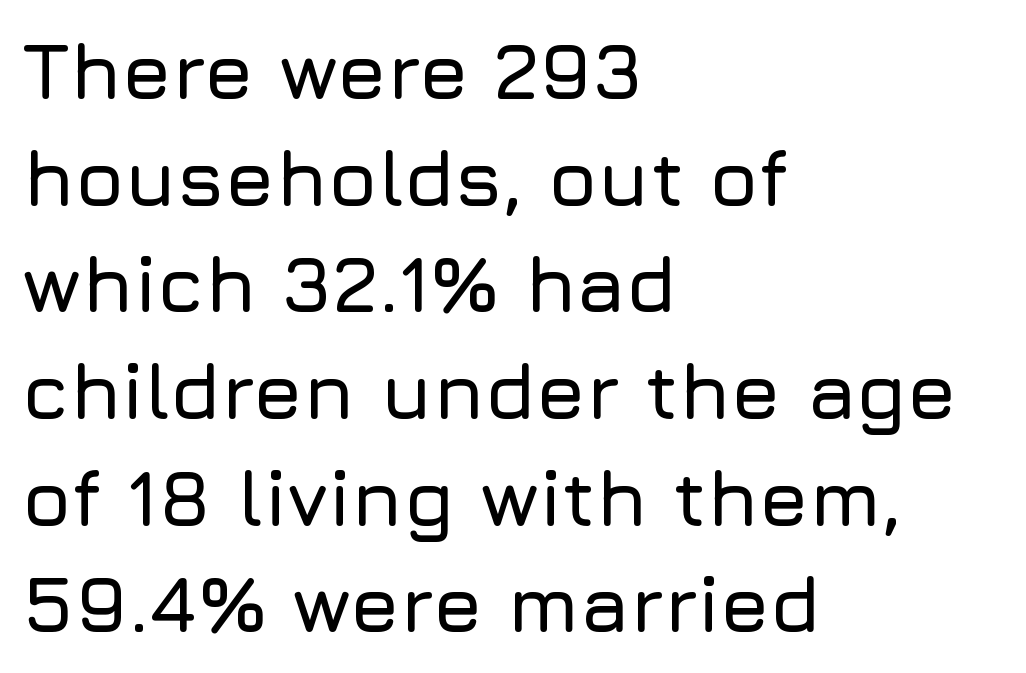
Q: Is the text italic (slanted)? A: No, it is upright.
Q: Is the typeface a serif or a sans-serif typeface? A: Sans-serif.
Q: Is the text underlined? A: No.
Q: How is the paragraph aligned? A: Left-aligned.
Q: Is the spacing between letters normal or unusually wide? A: Normal.
Q: Is the spacing between lines tight, normal or loose? A: Normal.
Q: Width (condensed, normal, or wide)? A: Normal.
Q: Stroke contrast? A: Low.
Q: x-height? A: Medium.
Q: Monospaced? A: No.
